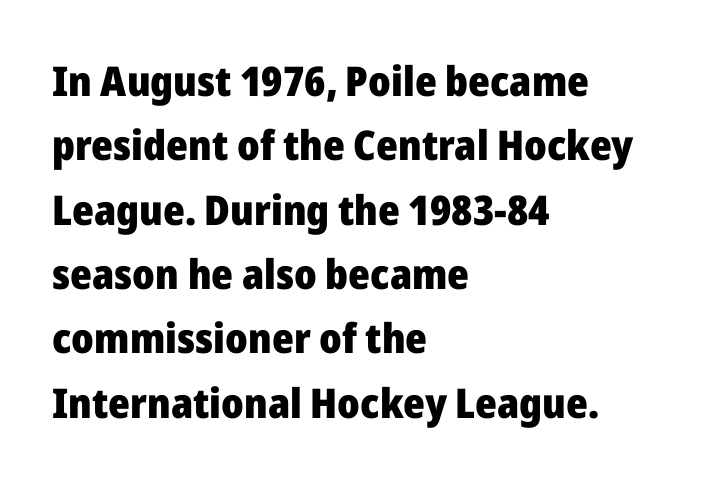
Q: Is the text bold? A: Yes.
Q: Is the text italic (slanted)? A: No, it is upright.
Q: Is the typeface a serif or a sans-serif typeface? A: Sans-serif.
Q: Is the text underlined? A: No.
Q: How is the paragraph aligned? A: Left-aligned.
Q: Is the spacing between letters normal or unusually wide? A: Normal.
Q: Is the spacing between lines tight, normal or loose? A: Normal.
Q: Width (condensed, normal, or wide)? A: Normal.
Q: Stroke contrast? A: Low.
Q: x-height? A: Medium.
Q: Monospaced? A: No.
